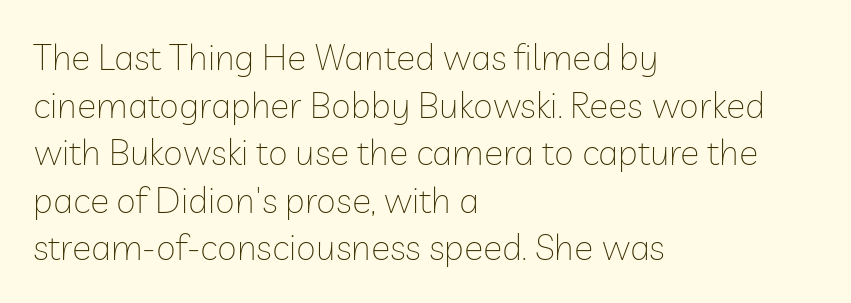
Q: Is the text bold? A: No.
Q: Is the text italic (slanted)? A: No, it is upright.
Q: Is the typeface a serif or a sans-serif typeface? A: Sans-serif.
Q: Is the text underlined? A: No.
Q: How is the paragraph aligned? A: Left-aligned.
Q: Is the spacing between letters normal or unusually wide? A: Normal.
Q: Is the spacing between lines tight, normal or loose? A: Normal.
Q: Width (condensed, normal, or wide)? A: Normal.
Q: Stroke contrast? A: Low.
Q: x-height? A: Medium.
Q: Monospaced? A: No.
